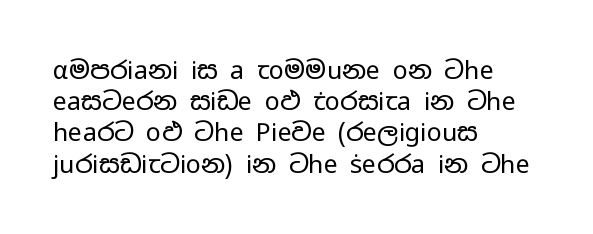
The image shows 25 px text type, upright; set left-aligned, normal line spacing (1.25x), normal letter spacing, not underlined.
